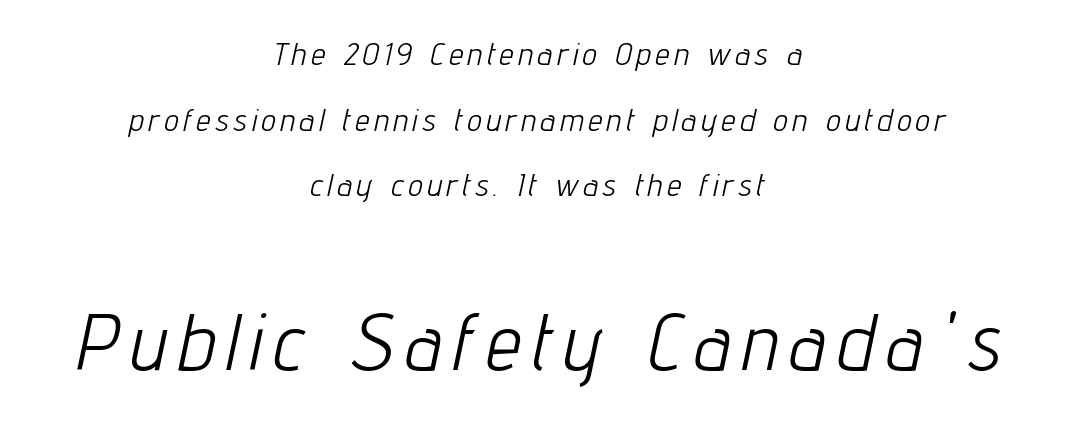
Q: Is the text bold? A: No.
Q: Is the text italic (slanted)? A: Yes, it leans right by about 12 degrees.
Q: Is the text underlined? A: No.
Q: How is the paragraph aligned? A: Centered.
Q: Is the spacing between lines tight, normal or loose? A: Loose.
Q: Which block of text is set in a larger size, the first (top) or the second (bottom)? A: The second (bottom) one.
Q: Width (condensed, normal, or wide)? A: Condensed.
Q: Stroke contrast? A: Low.
Q: x-height? A: Medium.
Q: Monospaced? A: No.
